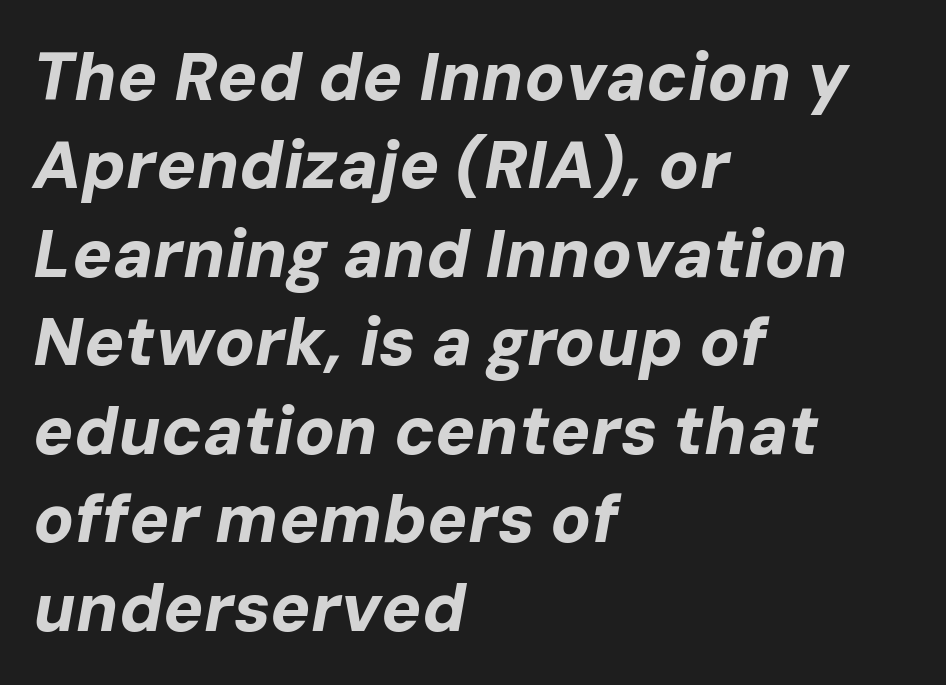
The text carries the slant typical of an italic or oblique font. The ragged edge is on the right, which tells us the setting is flush left. Typesetter's note: full bold, strokes at maximum text heaviness. The strip under each line holds only bare page. Is this a fixed-width face? No — the glyphs have proportional, varying widths. A typesetter would call this leading conventional body-copy spacing.
